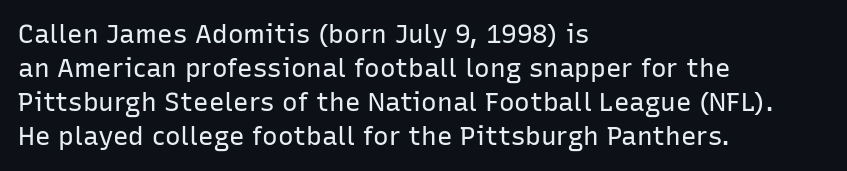
The image shows 26 px text type, upright; set left-aligned, normal line spacing (1.31x), normal letter spacing, not underlined.
